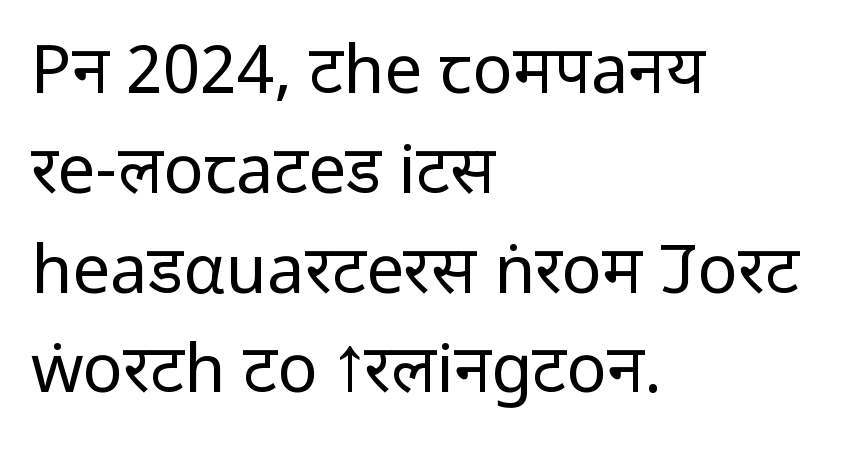
Honestly, the row spacing looks completely unremarkable. The rendering uses natural spacing where letterforms have individual widths. Designer's note — italics off, roman on. Are there feet on the stems? There aren't — it's a sans. The passage shown has conventional tracking throughout.
